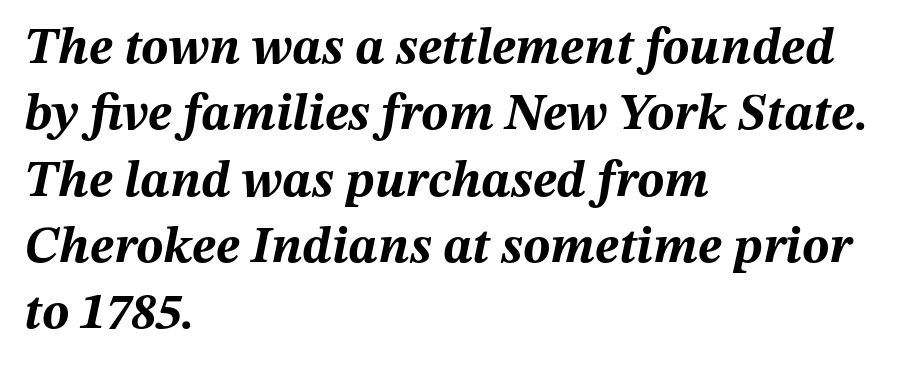
{"italic": "yes", "lean": "right", "slant_degrees": 12, "bold": "yes", "weight": "bold", "width": "normal", "stroke_contrast": "medium", "x_height": "medium", "monospaced": "no", "underline": "no", "align": "left", "line_spacing": "normal", "line_spacing_ratio": 1.3, "letter_spacing": "normal", "letter_spacing_em": 0.0, "glyph_px": 51}
